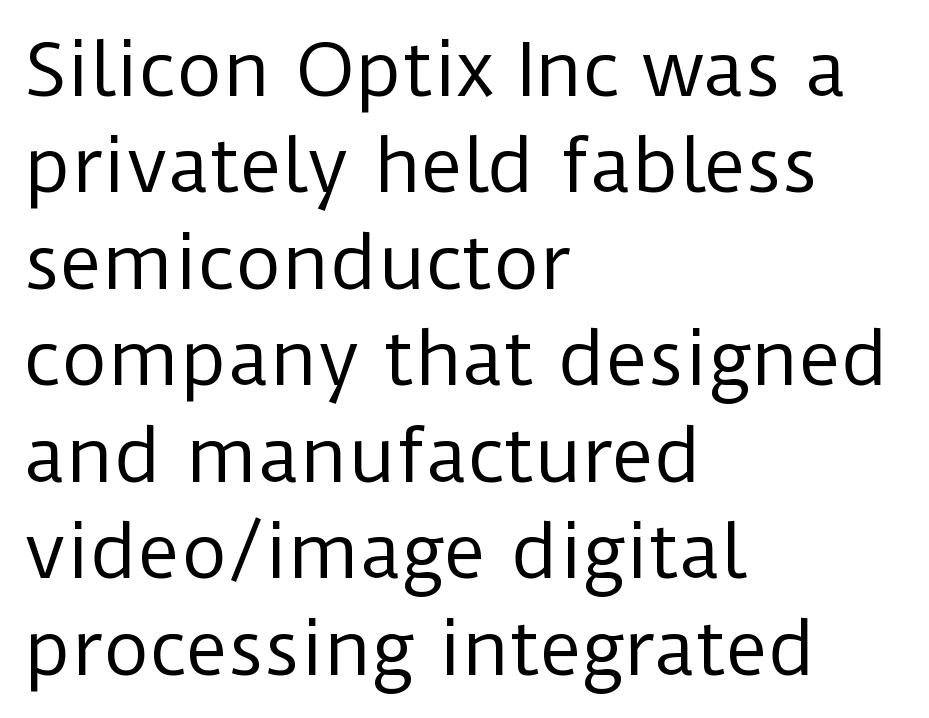
{"serif": "no", "italic": "no", "bold": "no", "weight": "regular", "width": "normal", "stroke_contrast": "low", "x_height": "medium", "monospaced": "no", "underline": "no", "align": "left", "line_spacing": "normal", "line_spacing_ratio": 1.34, "letter_spacing": "normal", "letter_spacing_em": 0.0, "glyph_px": 72}
